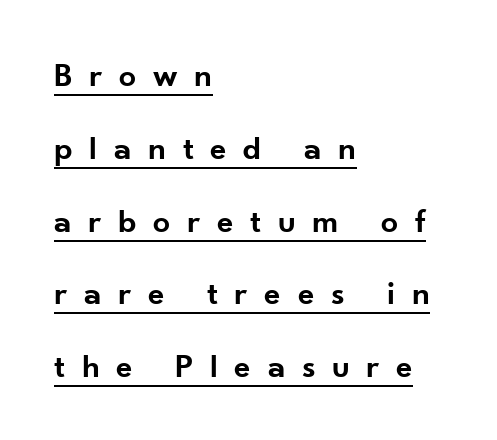
{"serif": "no", "italic": "no", "bold": "semi", "weight": "semibold", "width": "normal", "stroke_contrast": "low", "x_height": "small", "monospaced": "no", "underline": "yes", "align": "left", "line_spacing": "loose", "line_spacing_ratio": 2.14, "letter_spacing": "wide", "letter_spacing_em": 0.49, "glyph_px": 34}
